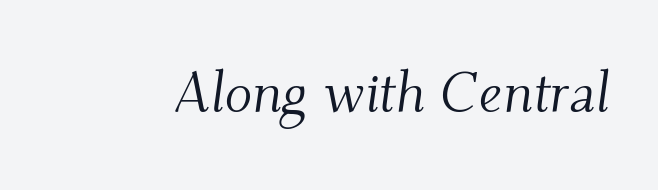
{"serif": "yes", "italic": "yes", "lean": "right", "slant_degrees": 9, "bold": "no", "weight": "light", "width": "normal", "stroke_contrast": "medium", "x_height": "small", "monospaced": "no", "underline": "no", "letter_spacing": "normal", "letter_spacing_em": 0.0, "glyph_px": 57}
